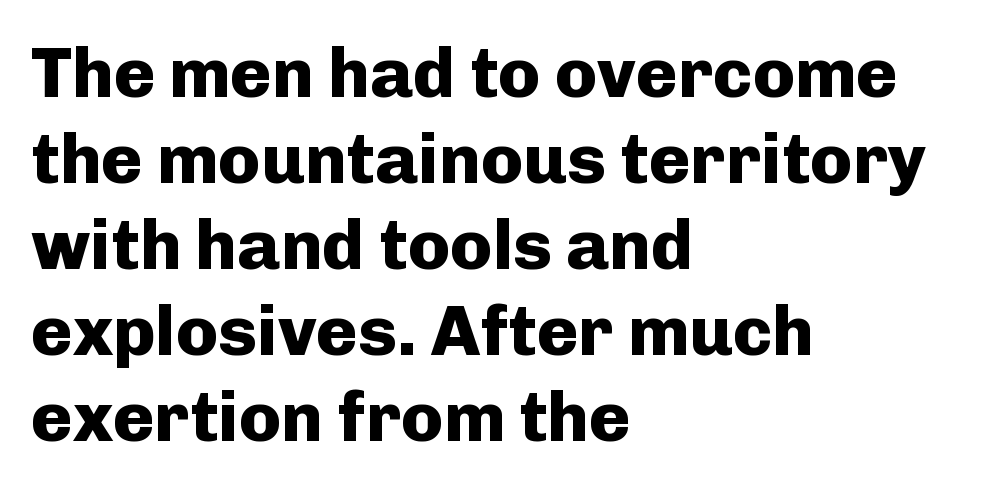
Q: Is the text bold? A: Yes.
Q: Is the text italic (slanted)? A: No, it is upright.
Q: Is the typeface a serif or a sans-serif typeface? A: Sans-serif.
Q: Is the text underlined? A: No.
Q: How is the paragraph aligned? A: Left-aligned.
Q: Is the spacing between letters normal or unusually wide? A: Normal.
Q: Width (condensed, normal, or wide)? A: Normal.
Q: Stroke contrast? A: Low.
Q: x-height? A: Medium.
Q: Monospaced? A: No.
